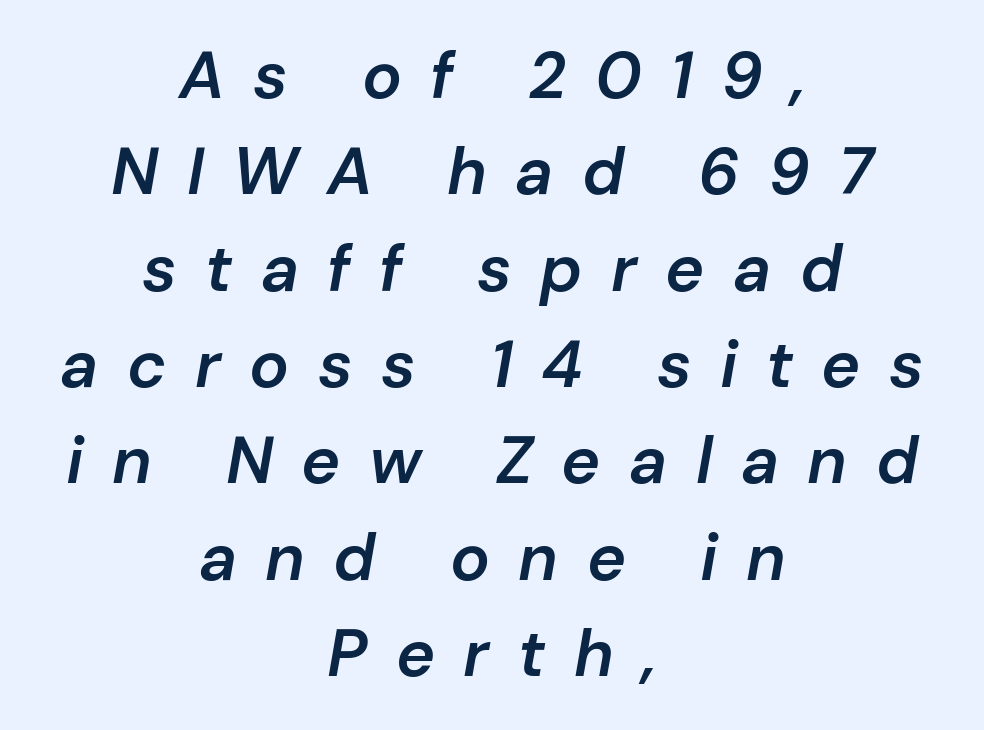
Q: Is the text bold? A: Semi-bold.
Q: Is the text italic (slanted)? A: Yes, it leans right by about 10 degrees.
Q: Is the text underlined? A: No.
Q: How is the paragraph aligned? A: Centered.
Q: Is the spacing between letters normal or unusually wide? A: Unusually wide.
Q: Is the spacing between lines tight, normal or loose? A: Normal.
Q: Width (condensed, normal, or wide)? A: Normal.
Q: Stroke contrast? A: Low.
Q: x-height? A: Medium.
Q: Monospaced? A: No.
